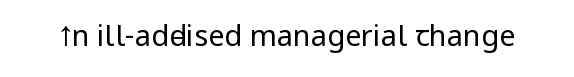
Q: Is the text bold? A: No.
Q: Is the text italic (slanted)? A: No, it is upright.
Q: Is the typeface a serif or a sans-serif typeface? A: Sans-serif.
Q: Is the text underlined? A: No.
Q: Is the spacing between letters normal or unusually wide? A: Normal.
Q: Width (condensed, normal, or wide)? A: Condensed.
Q: Stroke contrast? A: Low.
Q: x-height? A: Large.
Q: Monospaced? A: No.
